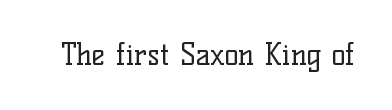
{"serif": "yes", "italic": "no", "bold": "no", "weight": "regular", "width": "normal", "stroke_contrast": "low", "x_height": "medium", "monospaced": "no", "underline": "no", "letter_spacing": "normal", "letter_spacing_em": 0.0, "glyph_px": 29}
